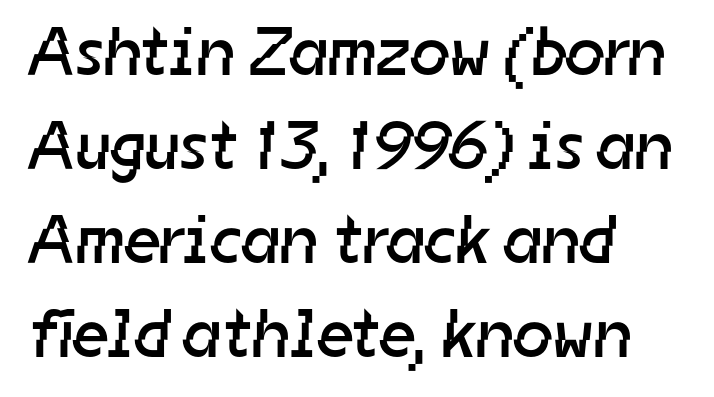
This sample uses plain, unmodified letter spacing. This is not heavy type; no bold has been used. This rendering employs a face without finishing strokes, i.e., a sans-serif. This rendering features lettering with no underline. Each new line begins a customary step beneath the previous one.
